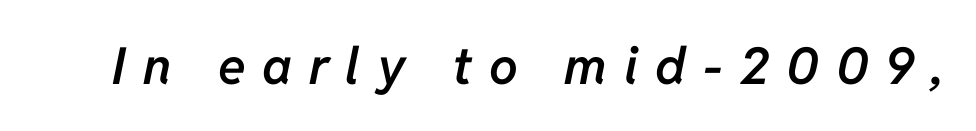
A bare baseline throughout the passage. Each glyph is drawn with semibold strokes, heavier than normal yet not fully bold. The passage shown leans; its letterforms are oblique. Proportional: the letters do not fall into vertical columns. How are the letters spaced? Widely, with obvious added tracking.
